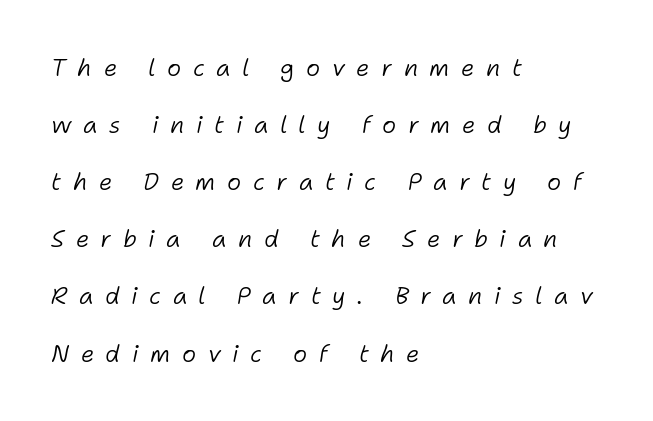
Visually the block forms a straight wall on the left and a jagged coastline on the right. The typography opts for an oblique posture over an upright one. Vertically, the passage feels expansive, rows floating well apart. The face looks like a standard text weight, possibly lighter.
